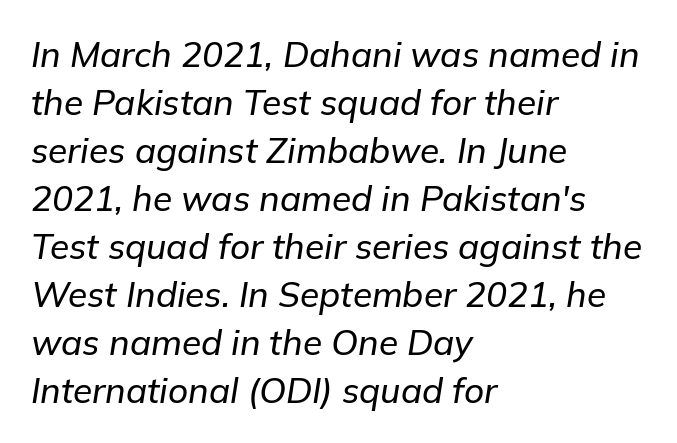
The image shows 35 px text type, italic (leaning right); set left-aligned, normal line spacing (1.37x), normal letter spacing, not underlined; low stroke contrast and a medium x-height.
